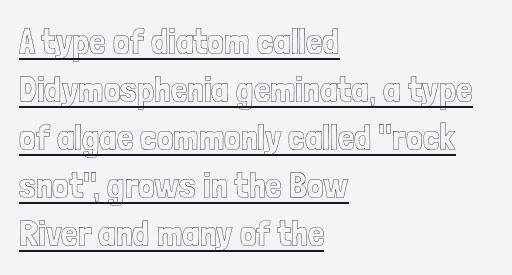
You can tell it's not italic because the verticals are truly vertical. The face used here is proportionally spaced, like ordinary book or web type. Typeset ragged right — the left edge is the straight one. A typesetter would call this leading conventional body-copy spacing. The letters sit at their default tracking, neither squeezed nor spread. In designer terms, the underline attribute is active on this setting.
